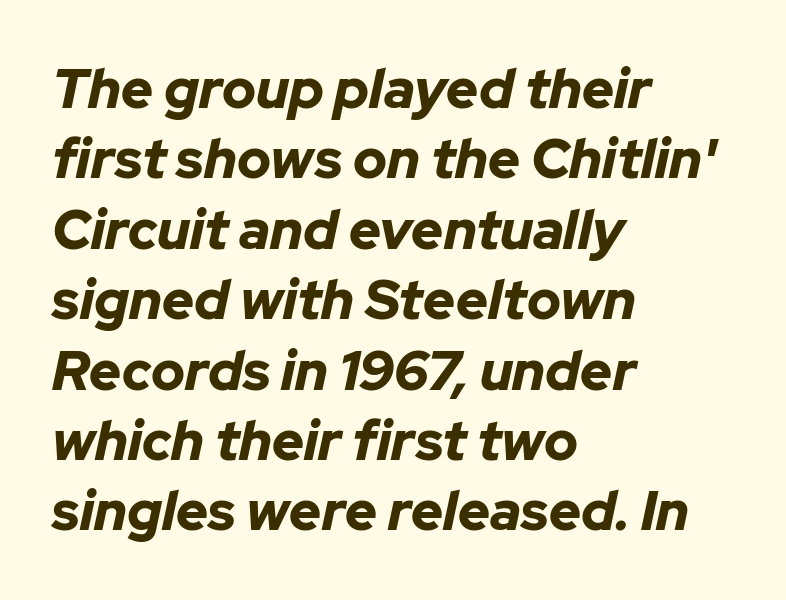
One-word summary of the alignment: left. Type without underlining. The rendering uses a bold face; every stroke is thick and dark. This sample keeps an unexceptional amount of space between lines.
